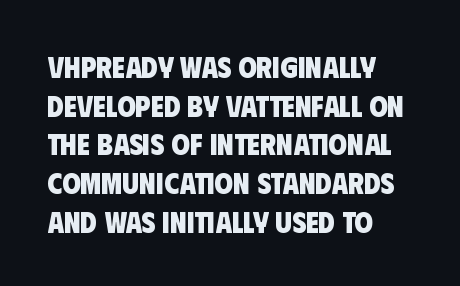
Horizontally, the lines are justified to the leading edge only. Font category for this specimen: sans-serif. Character widths vary here, with narrow letters taking less room than wide ones. Decoration check: the copy has no underline. Leading: standard. The face used here is rendered with its standard letterfit.
